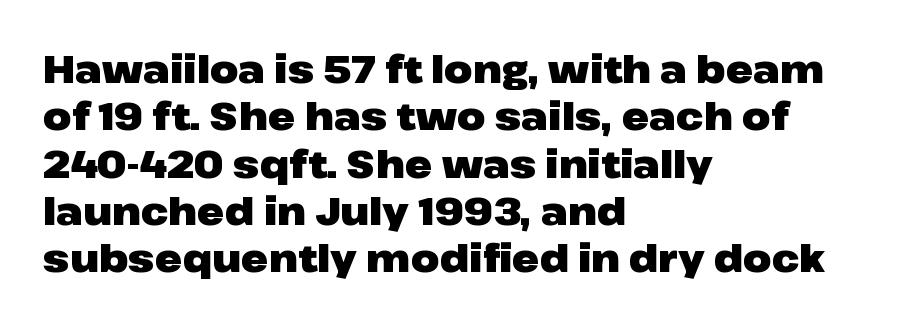
Stroke thickness is high; the sample reads as a true bold. Regular leading. These lines are set flush left with a ragged right edge. Varying glyph widths throughout — classic text-font behaviour.
